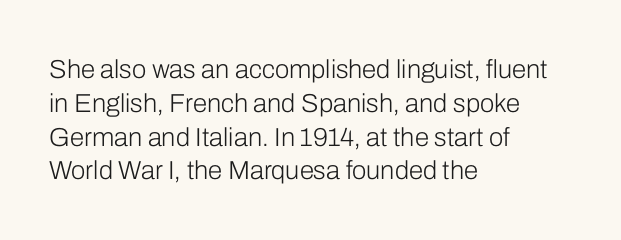
Q: Is the text bold? A: No.
Q: Is the text italic (slanted)? A: No, it is upright.
Q: Is the text underlined? A: No.
Q: How is the paragraph aligned? A: Left-aligned.
Q: Is the spacing between letters normal or unusually wide? A: Normal.
Q: Is the spacing between lines tight, normal or loose? A: Normal.
